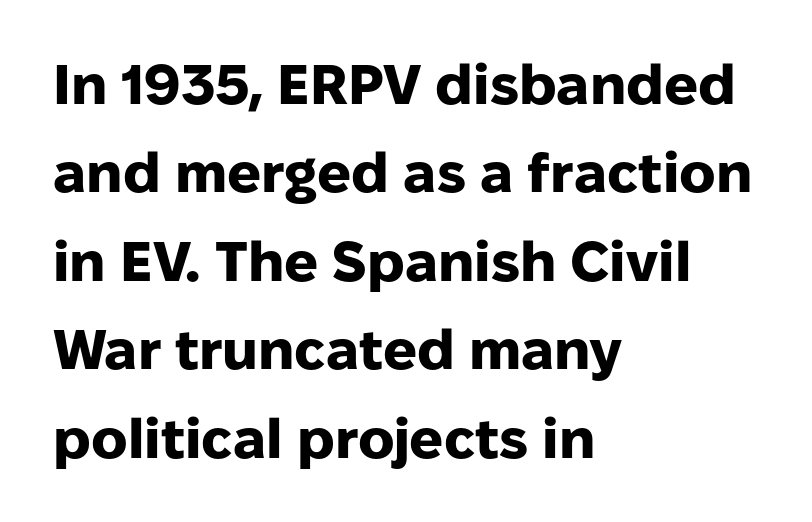
Q: Is the text bold? A: Yes.
Q: Is the text italic (slanted)? A: No, it is upright.
Q: Is the typeface a serif or a sans-serif typeface? A: Sans-serif.
Q: Is the text underlined? A: No.
Q: How is the paragraph aligned? A: Left-aligned.
Q: Is the spacing between letters normal or unusually wide? A: Normal.
Q: Is the spacing between lines tight, normal or loose? A: Normal.
Q: Width (condensed, normal, or wide)? A: Normal.
Q: Stroke contrast? A: Low.
Q: x-height? A: Medium.
Q: Monospaced? A: No.
